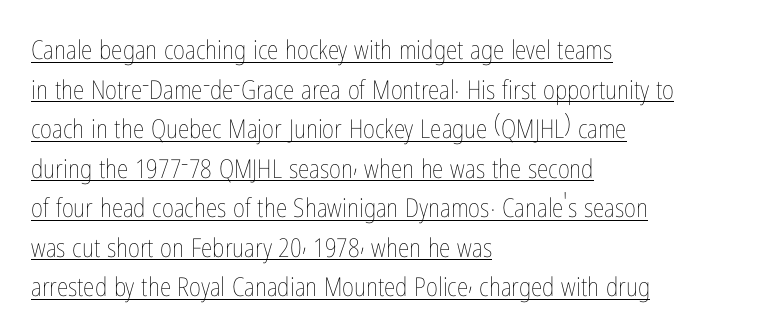
The image shows 26 px text type, upright; set left-aligned, normal line spacing (1.52x), normal letter spacing, underlined.
